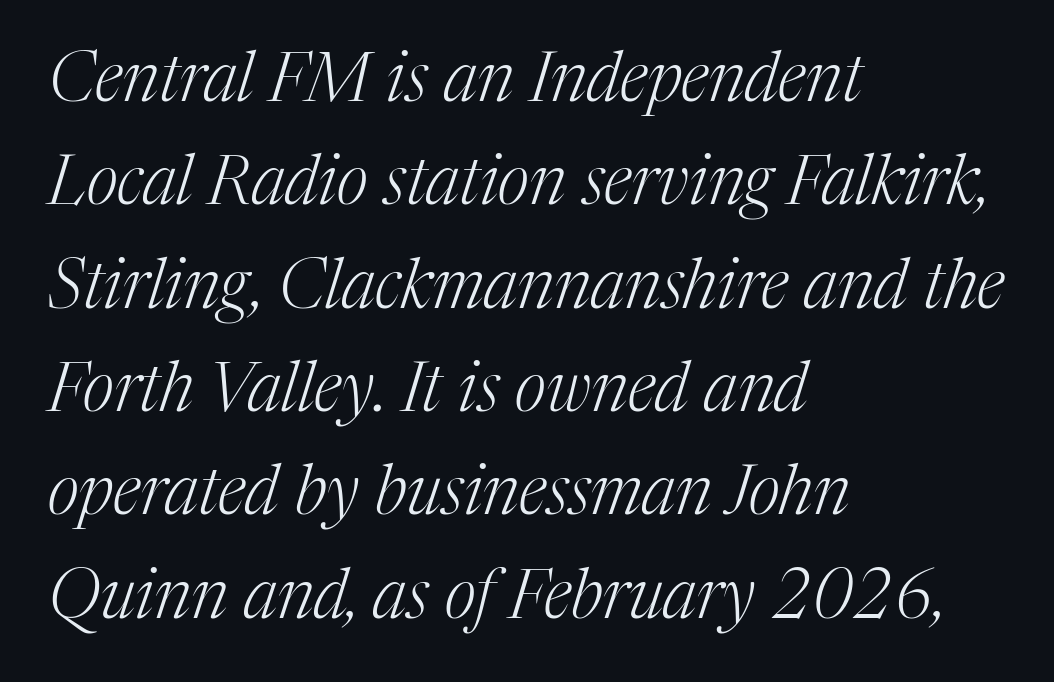
{"serif": "yes", "italic": "yes", "lean": "right", "slant_degrees": 17, "bold": "no", "weight": "light", "width": "normal", "stroke_contrast": "medium", "x_height": "medium", "monospaced": "no", "underline": "no", "align": "left", "line_spacing": "normal", "line_spacing_ratio": 1.52, "letter_spacing": "normal", "letter_spacing_em": 0.0, "glyph_px": 68}
